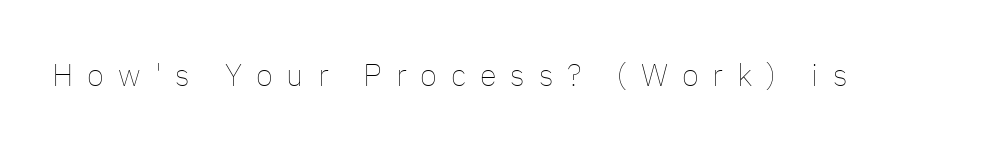
The image shows 31 px thin type, upright; set unusually wide letter spacing (+0.45 em), not underlined; low stroke contrast and a medium x-height.
